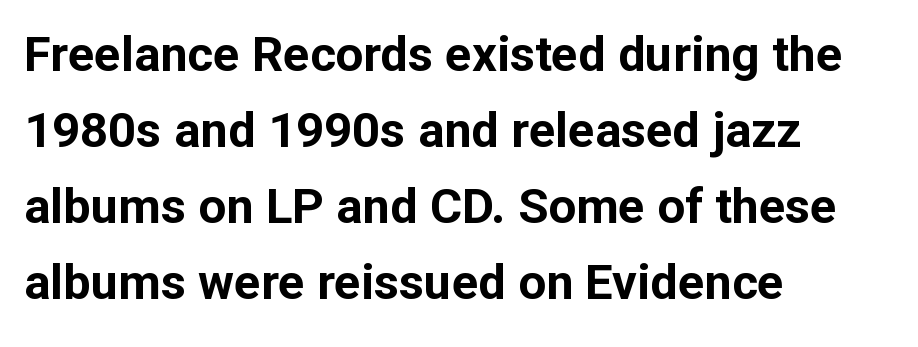
The image shows 49 px bold sans-serif type, upright; set left-aligned, normal line spacing (1.55x), normal letter spacing, not underlined; low stroke contrast and a medium x-height.
